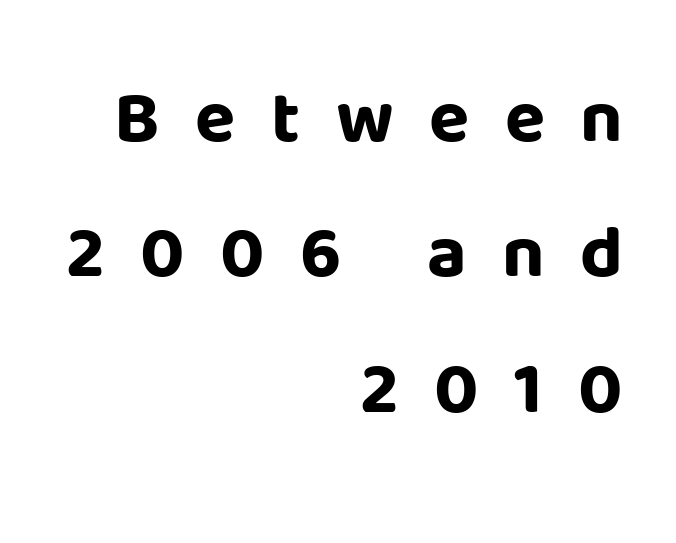
Q: Is the text bold? A: Yes.
Q: Is the text italic (slanted)? A: No, it is upright.
Q: Is the typeface a serif or a sans-serif typeface? A: Sans-serif.
Q: Is the text underlined? A: No.
Q: How is the paragraph aligned? A: Right-aligned.
Q: Is the spacing between letters normal or unusually wide? A: Unusually wide.
Q: Width (condensed, normal, or wide)? A: Normal.
Q: Stroke contrast? A: Low.
Q: x-height? A: Large.
Q: Monospaced? A: No.
